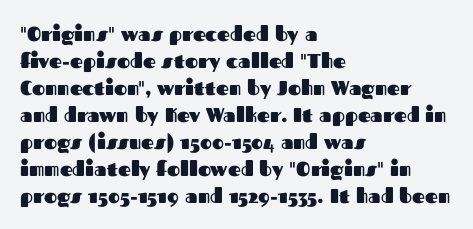
{"italic": "no", "bold": "yes", "underline": "no", "align": "left", "line_spacing": "normal", "line_spacing_ratio": 1.35, "letter_spacing": "normal", "letter_spacing_em": 0.0, "glyph_px": 20}
